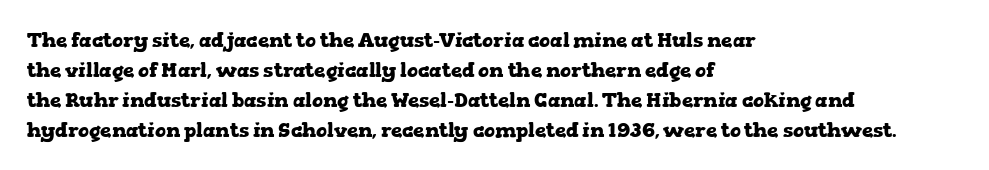
Q: Is the text bold? A: Yes.
Q: Is the text italic (slanted)? A: No, it is upright.
Q: Is the text underlined? A: No.
Q: How is the paragraph aligned? A: Left-aligned.
Q: Is the spacing between letters normal or unusually wide? A: Normal.
Q: Is the spacing between lines tight, normal or loose? A: Normal.
